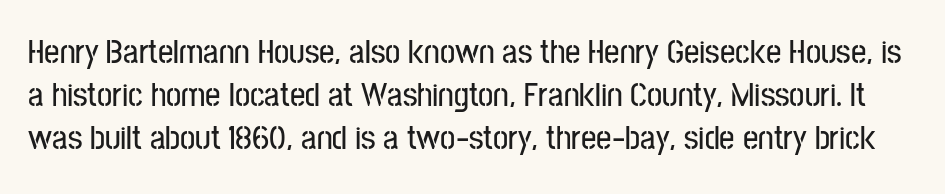
{"serif": "no", "italic": "no", "width": "condensed", "stroke_contrast": "low", "x_height": "medium", "monospaced": "no", "underline": "no", "line_spacing": "normal", "line_spacing_ratio": 1.27, "letter_spacing": "normal", "letter_spacing_em": 0.0, "glyph_px": 34}
